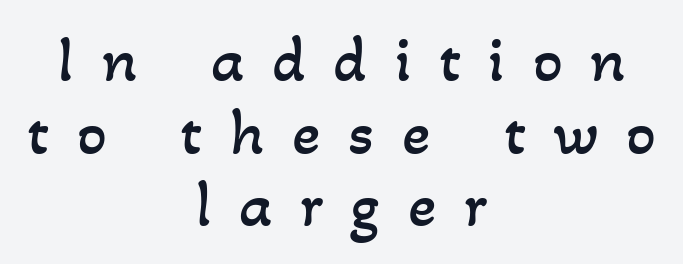
Counters stay open thanks to moderate or lighter strokes. Baseline-to-baseline distance is barely more than the letter height. The area under the type is left untouched. These lines are centered, leaving both edges ragged.
